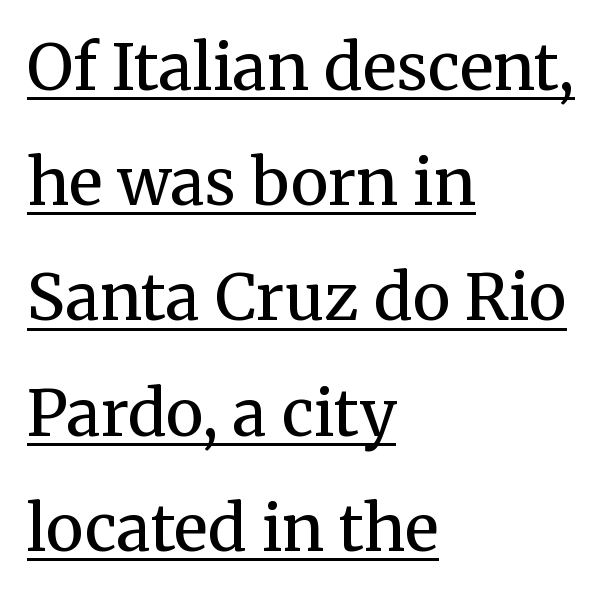
{"serif": "yes", "italic": "no", "bold": "no", "weight": "regular", "width": "normal", "stroke_contrast": "medium", "x_height": "medium", "monospaced": "no", "underline": "yes", "align": "left", "line_spacing_ratio": 1.8, "letter_spacing": "normal", "letter_spacing_em": 0.0, "glyph_px": 64}
